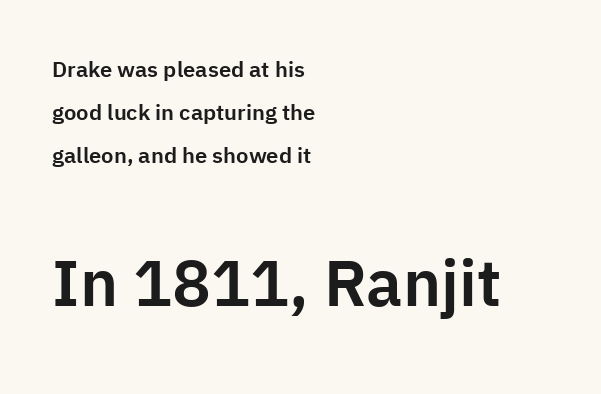
{"serif": "no", "italic": "no", "width": "normal", "stroke_contrast": "low", "x_height": "medium", "monospaced": "no", "underline": "no", "align": "left", "line_spacing": "loose", "line_spacing_ratio": 1.96, "letter_spacing": "normal", "letter_spacing_em": 0.0, "larger_block": "second", "size_ratio": 2.95, "glyph_px": 65}
